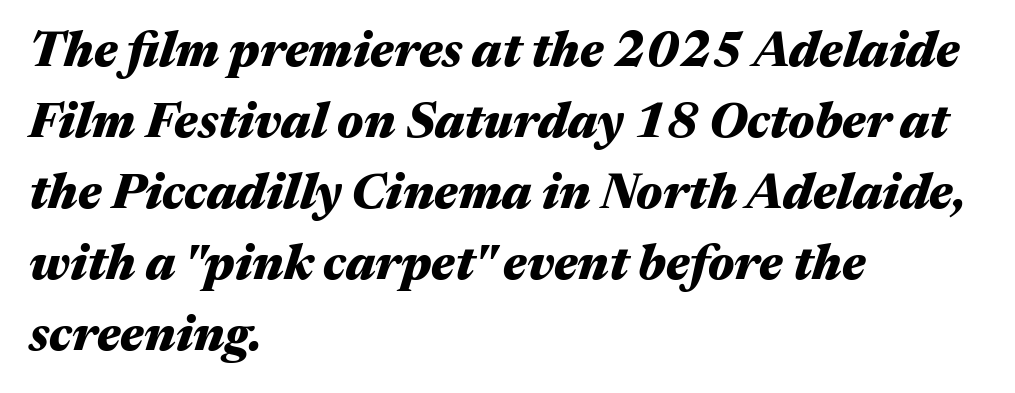
{"italic": "yes", "lean": "right", "slant_degrees": 17, "bold": "yes", "weight": "heavy", "width": "wide", "stroke_contrast": "medium", "x_height": "medium", "monospaced": "no", "underline": "no", "align": "left", "line_spacing": "normal", "line_spacing_ratio": 1.45, "letter_spacing": "normal", "letter_spacing_em": 0.0, "glyph_px": 49}
